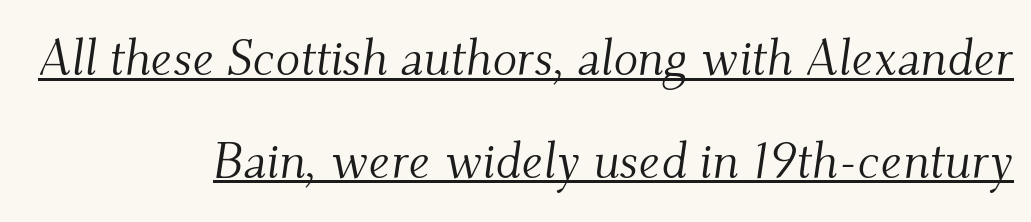
A baseline rule has been typeset under these characters. Alignment: flush right. Counters stay open thanks to moderate or lighter strokes. Note the varied advance widths — an 'i' is clearly narrower than an 'm'. The rendering uses a large line-height, opening up the rows. A typesetter would call this zero additional tracking.
